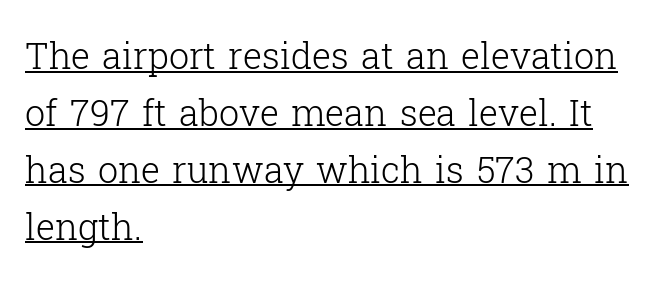
Characters remain perfectly vertical along every line. You can tell from the footed stems that serif type was used. Typeset ragged right — the left edge is the straight one. The space between consecutive lines is moderate.
